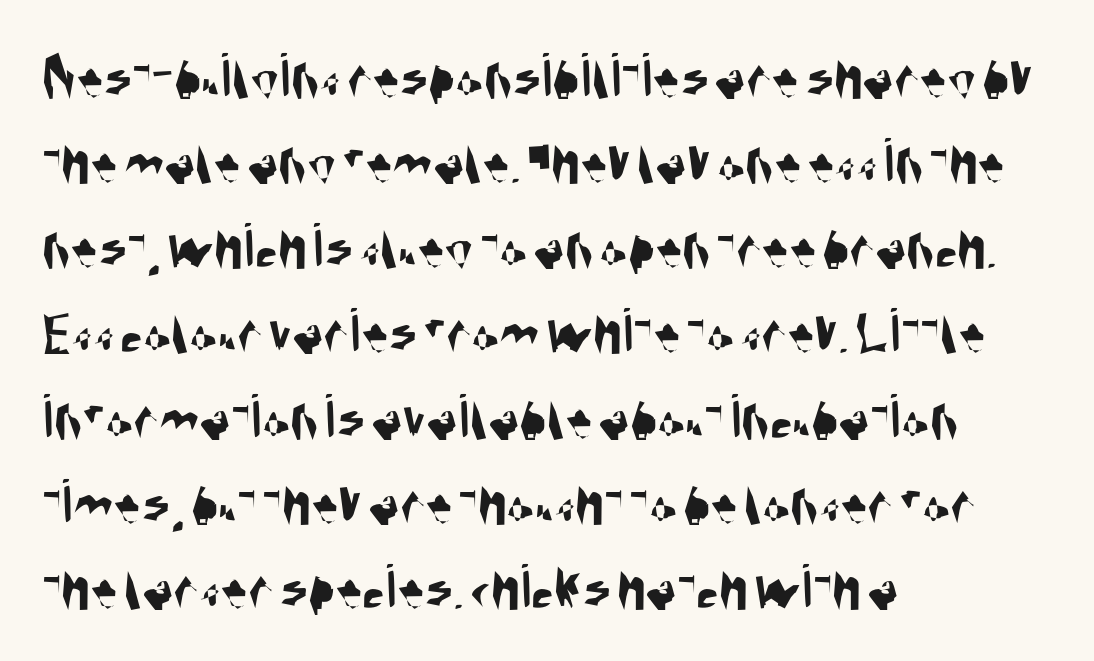
How would I describe the line gaps? Plain and ordinary. The string is rendered with underlining switched off. The line texture is even and compact thanks to regular tracking. You can tell from the bare stems that sans-serif type was used.
